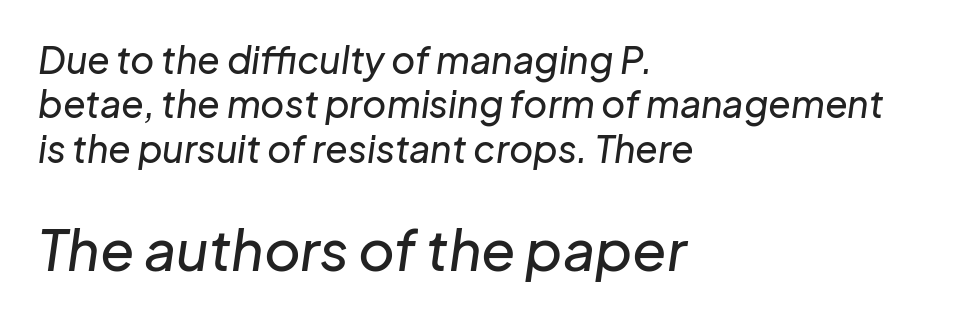
The image shows 56 px text type, italic (leaning right); set left-aligned, line spacing 1.2x, normal letter spacing, not underlined; the second (bottom) block is 1.51x larger; low stroke contrast and a medium x-height.
